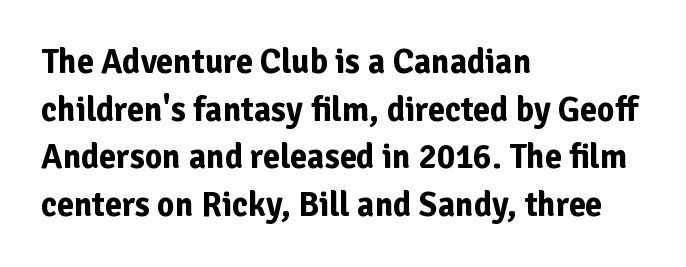
The image shows 34 px bold sans-serif type, upright; set left-aligned, normal line spacing (1.4x), normal letter spacing, not underlined; low stroke contrast and a medium x-height.
